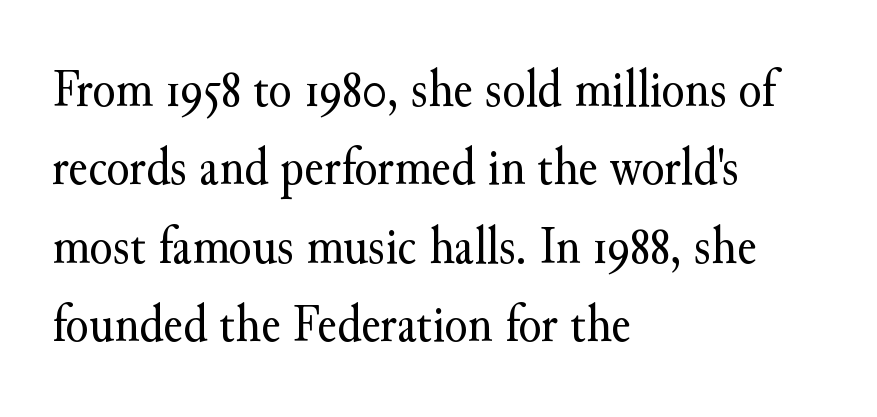
Q: Is the text bold? A: No.
Q: Is the text italic (slanted)? A: No, it is upright.
Q: Is the typeface a serif or a sans-serif typeface? A: Serif.
Q: Is the text underlined? A: No.
Q: How is the paragraph aligned? A: Left-aligned.
Q: Is the spacing between letters normal or unusually wide? A: Normal.
Q: Is the spacing between lines tight, normal or loose? A: Normal.
Q: Width (condensed, normal, or wide)? A: Normal.
Q: Stroke contrast? A: Medium.
Q: x-height? A: Small.
Q: Monospaced? A: No.
